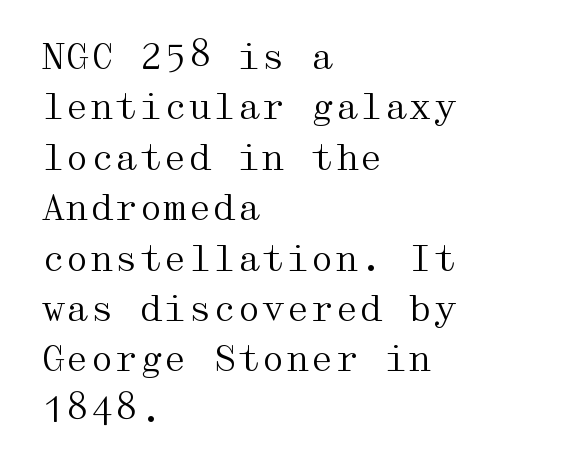
The image shows 35 px regular-weight, wide serif type, upright; set left-aligned, normal line spacing (1.44x), normal letter spacing, not underlined; medium stroke contrast and a medium x-height.
